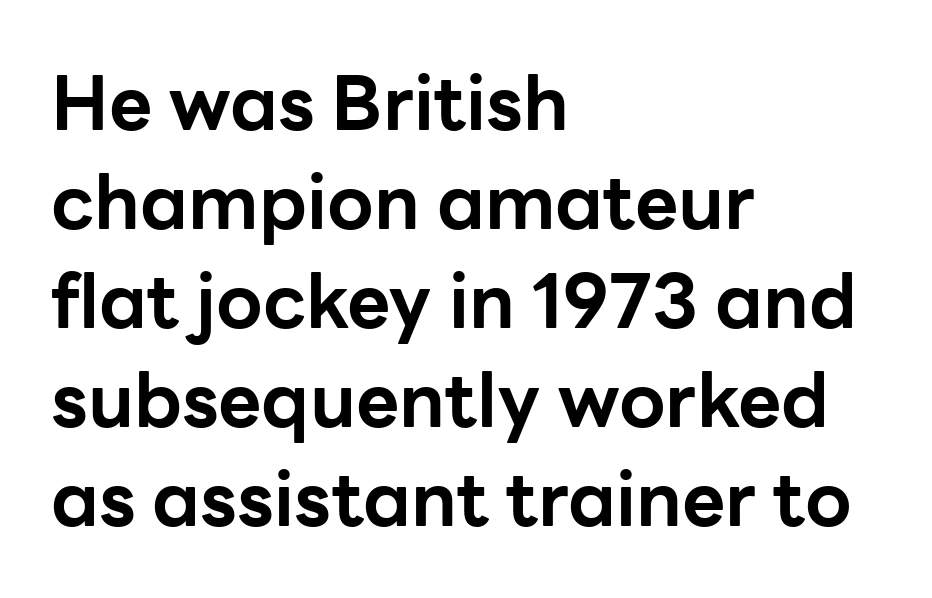
{"serif": "no", "italic": "no", "bold": "yes", "weight": "bold", "width": "normal", "stroke_contrast": "low", "x_height": "medium", "monospaced": "no", "underline": "no", "align": "left", "line_spacing": "normal", "line_spacing_ratio": 1.32, "letter_spacing": "normal", "letter_spacing_em": 0.0, "glyph_px": 75}
